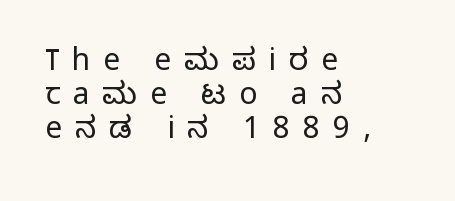
Students, note that the glyphs here are deliberately spaced far apart. Looks like regular typesetting: each glyph gets only the width it needs. This rendering employs a face without finishing strokes, i.e., a sans-serif. The string is rendered with underlining switched off. Each line starts at the same left margin while the right side varies.
